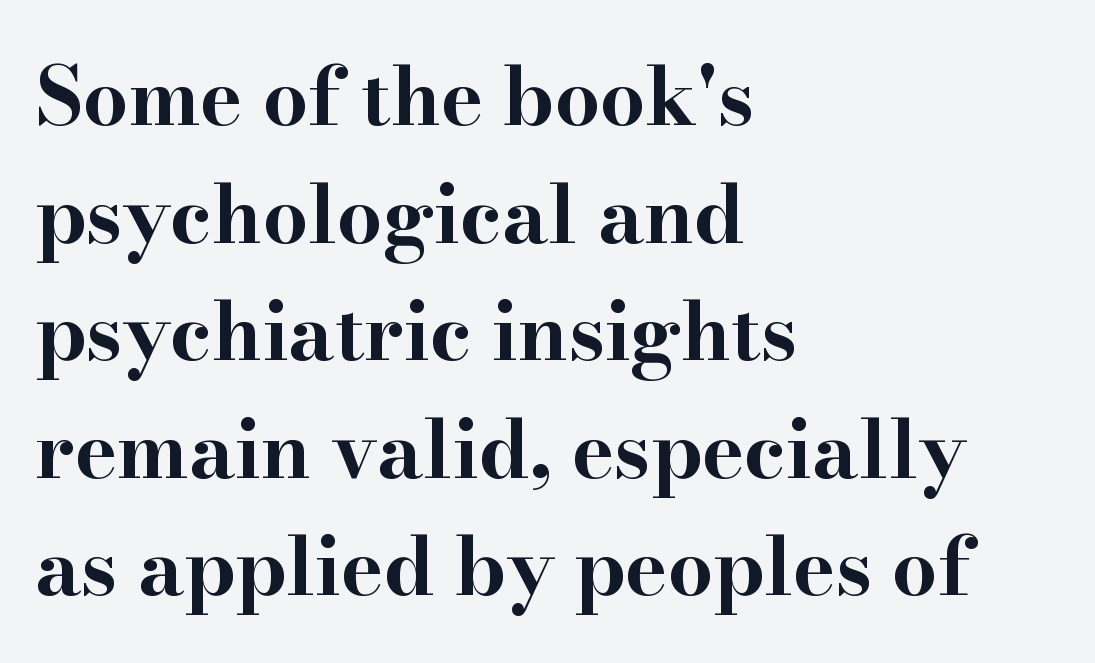
The image shows 80 px bold, wide serif type, upright; set left-aligned, normal line spacing (1.47x), normal letter spacing, not underlined; high stroke contrast and a small x-height.
